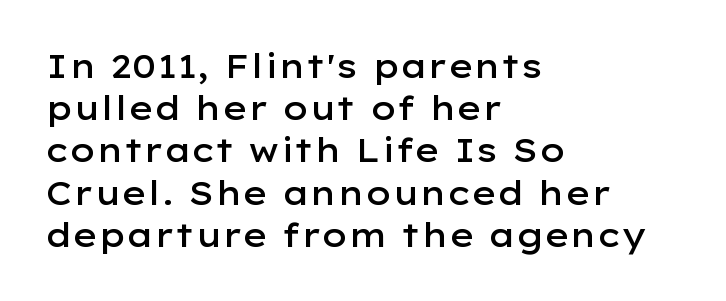
Q: Is the text bold? A: Semi-bold.
Q: Is the text italic (slanted)? A: No, it is upright.
Q: Is the typeface a serif or a sans-serif typeface? A: Sans-serif.
Q: Is the text underlined? A: No.
Q: How is the paragraph aligned? A: Left-aligned.
Q: Is the spacing between letters normal or unusually wide? A: Normal.
Q: Is the spacing between lines tight, normal or loose? A: Normal.
Q: Width (condensed, normal, or wide)? A: Wide.
Q: Stroke contrast? A: Low.
Q: x-height? A: Medium.
Q: Monospaced? A: No.
